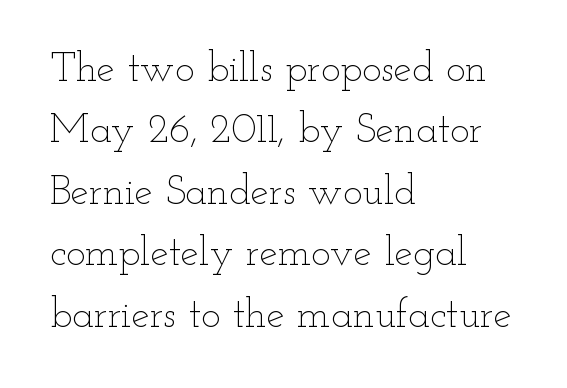
{"italic": "no", "bold": "no", "weight": "thin", "width": "wide", "stroke_contrast": "low", "x_height": "small", "monospaced": "no", "underline": "no", "align": "left", "line_spacing": "normal", "line_spacing_ratio": 1.5, "letter_spacing": "normal", "letter_spacing_em": 0.0, "glyph_px": 41}
